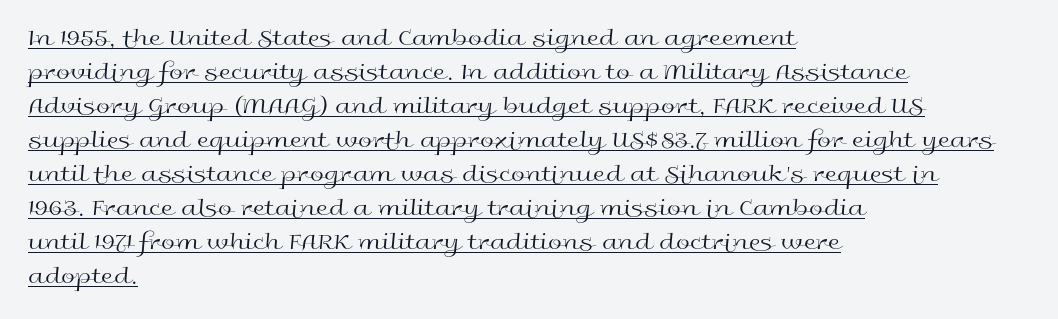
The image shows 25 px text type, upright; set left-aligned, normal line spacing (1.36x), normal letter spacing, underlined.
